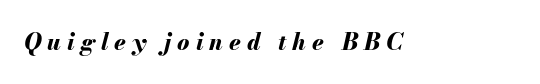
Spacing between characters has been opened up far beyond the box default. Notice how thick the strokes are: this is what a full bold looks like. A bare baseline throughout the passage. Italic: yes, the glyphs are oblique.
